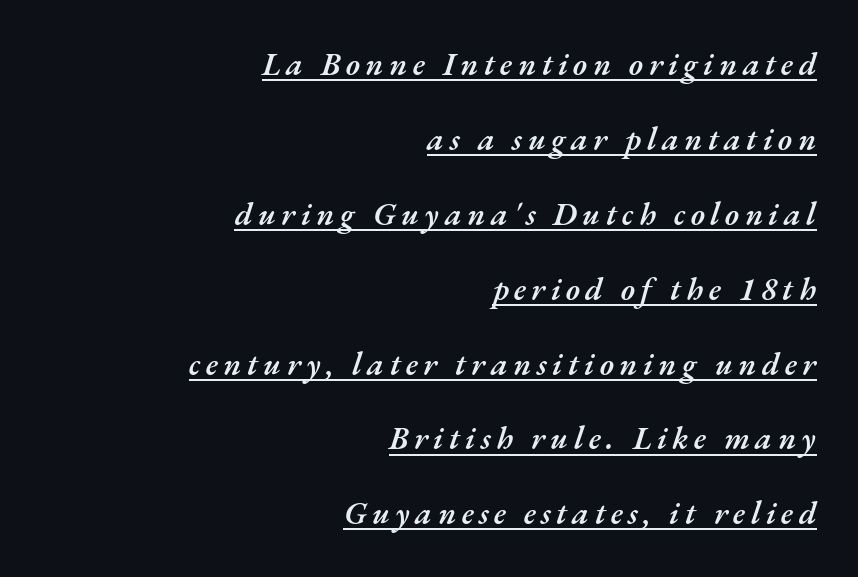
{"italic": "yes", "lean": "right", "slant_degrees": 17, "bold": "semi", "weight": "semibold", "width": "normal", "stroke_contrast": "medium", "x_height": "small", "monospaced": "no", "underline": "yes", "align": "right", "line_spacing": "loose", "line_spacing_ratio": 2.34, "glyph_px": 32}
